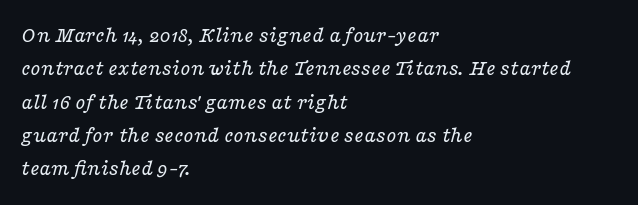
Stems and bowls with no extra thickness — not bold. Students, observe: this is what conventionally led text looks like. You could call the tracking neutral — neither tight nor loose. Looking at the ascenders, they clearly lean. Words float on clear page, feet unadorned.
